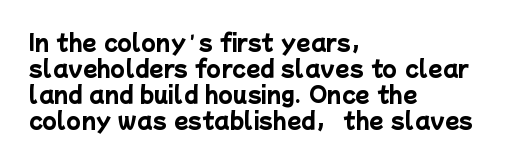
Standard letterfit; no display-style spreading of the glyphs. Look at the stroke-to-counter ratio: heavy, a bold. This rendering uses left alignment, leaving the right contour irregular. The gap between lines stays unmarked.
